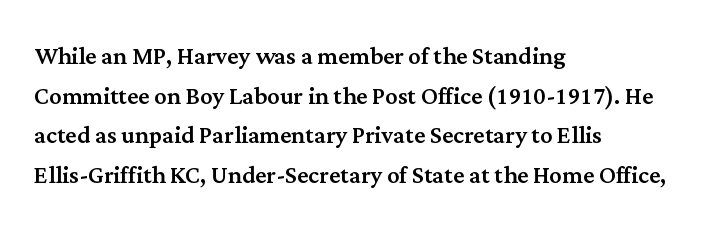
Here the glyphs are tracked normally, forming tight word shapes. When letters stand straight like this, we call the style roman or upright. Examine the stroke ends and you'll spot serifs. Unmarked baselines from the first word to the last.
